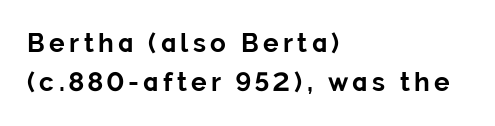
The image shows 26 px bold type, upright; set left-aligned, normal line spacing (1.51x), not underlined.
